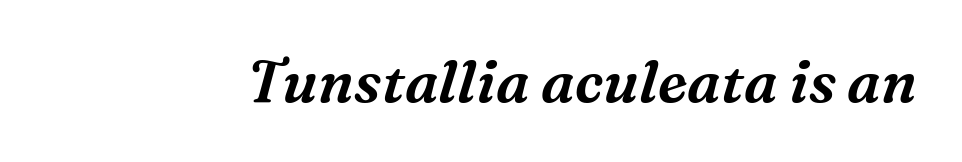
Is this a fixed-width face? No — the glyphs have proportional, varying widths. The letters carry serifs — small finishing strokes at the ends of their stems. What stands out about the letter spacing? Nothing — it is the standard amount. The glyphs are unaccompanied by any horizontal stroke below them.
